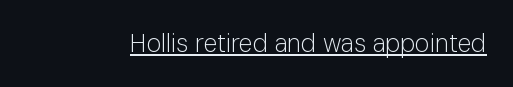
The image shows 25 px text type, upright; set normal letter spacing, underlined.
